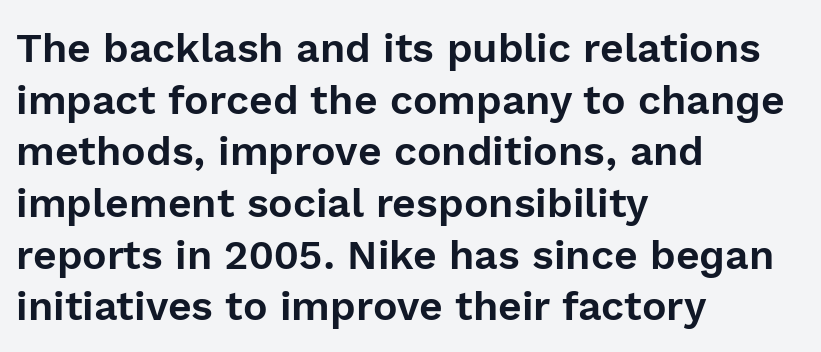
The image shows 41 px sans-serif type, upright; set left-aligned, normal line spacing (1.26x), normal letter spacing, not underlined; a medium x-height.
